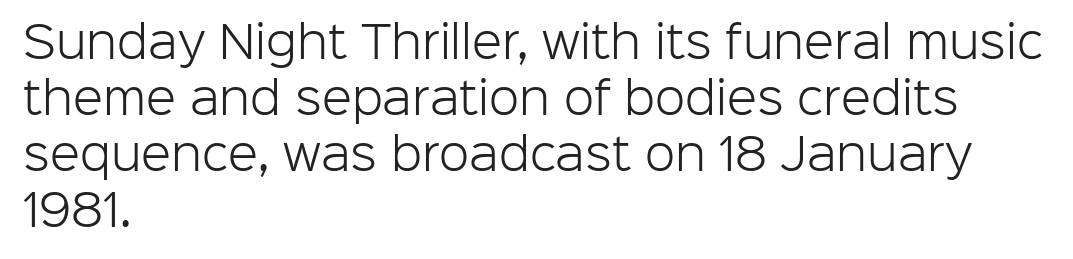
Q: Is the text bold? A: No.
Q: Is the text italic (slanted)? A: No, it is upright.
Q: Is the typeface a serif or a sans-serif typeface? A: Sans-serif.
Q: Is the text underlined? A: No.
Q: How is the paragraph aligned? A: Left-aligned.
Q: Is the spacing between letters normal or unusually wide? A: Normal.
Q: Is the spacing between lines tight, normal or loose? A: Normal.
Q: Width (condensed, normal, or wide)? A: Normal.
Q: Stroke contrast? A: Low.
Q: x-height? A: Medium.
Q: Monospaced? A: No.
